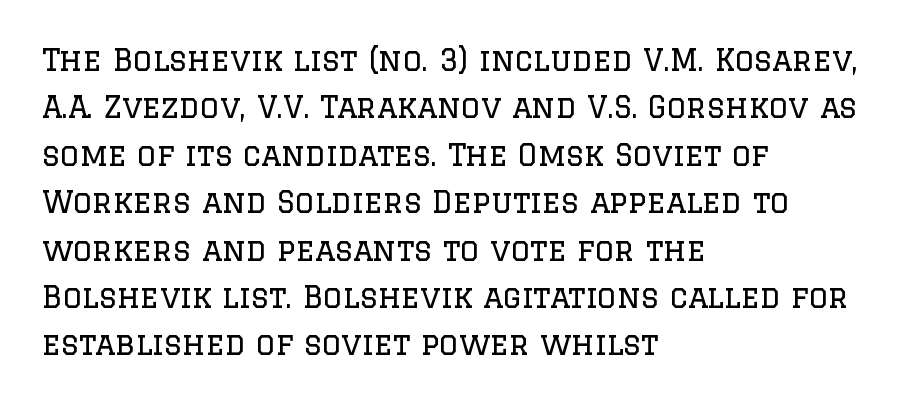
The image shows 30 px regular-weight serif type, upright; set left-aligned, normal line spacing (1.58x), normal letter spacing, not underlined; low stroke contrast and a large x-height.
